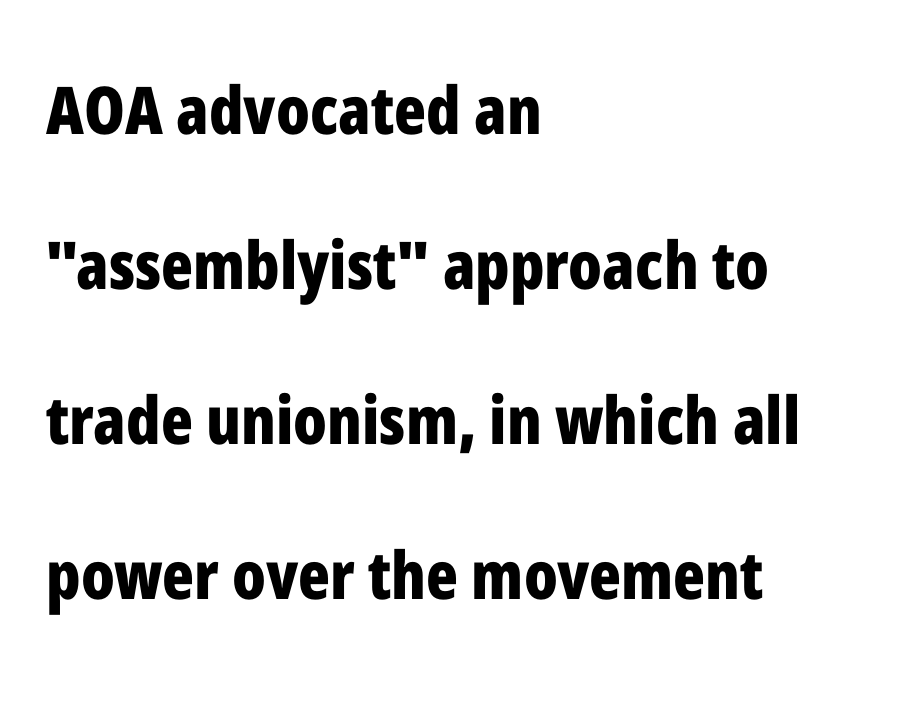
{"serif": "no", "italic": "no", "bold": "yes", "weight": "bold", "width": "condensed", "stroke_contrast": "low", "x_height": "medium", "monospaced": "no", "underline": "no", "align": "left", "line_spacing": "loose", "line_spacing_ratio": 2.35, "letter_spacing": "normal", "letter_spacing_em": 0.0, "glyph_px": 66}
